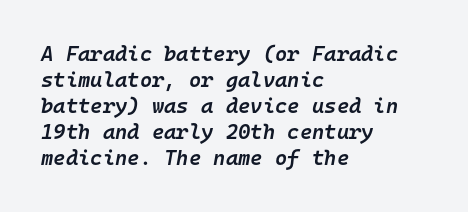
The image shows 21 px text type, italic (leaning right); set left-aligned, line spacing 1.24x, normal letter spacing, not underlined.
